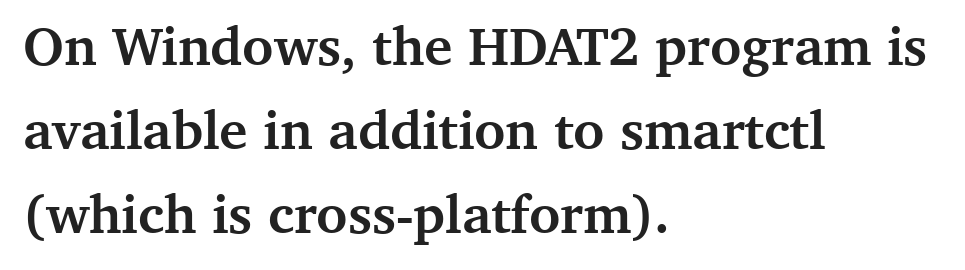
All the whitespace from short lines collects on the right. Weight check: bold — yes, fully. Every stem runs plumb, perpendicular to the baseline. Words float on clear page, feet unadorned. The designer left line spacing at the default.
